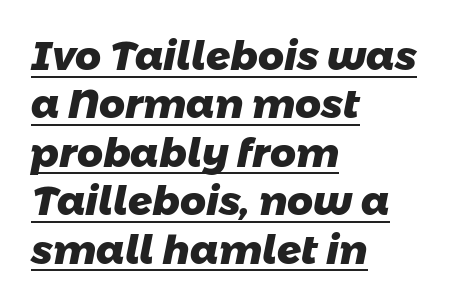
Pretty heavy lettering here — definitely bold. These lines are set flush left with a ragged right edge. Looks like regular typesetting: each glyph gets only the width it needs. Underlining? Definitely there. The passage shown is typeset with a sans-serif family.
